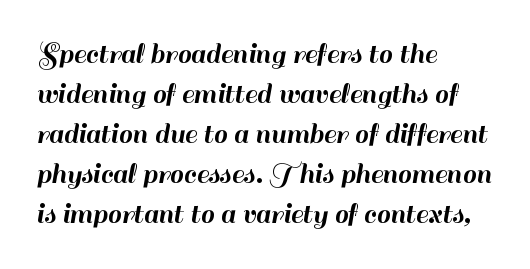
{"serif": "no", "width": "normal", "stroke_contrast": "high", "x_height": "small", "monospaced": "no", "underline": "no", "align": "left", "line_spacing": "normal", "line_spacing_ratio": 1.29, "letter_spacing": "normal", "letter_spacing_em": 0.0, "glyph_px": 31}
